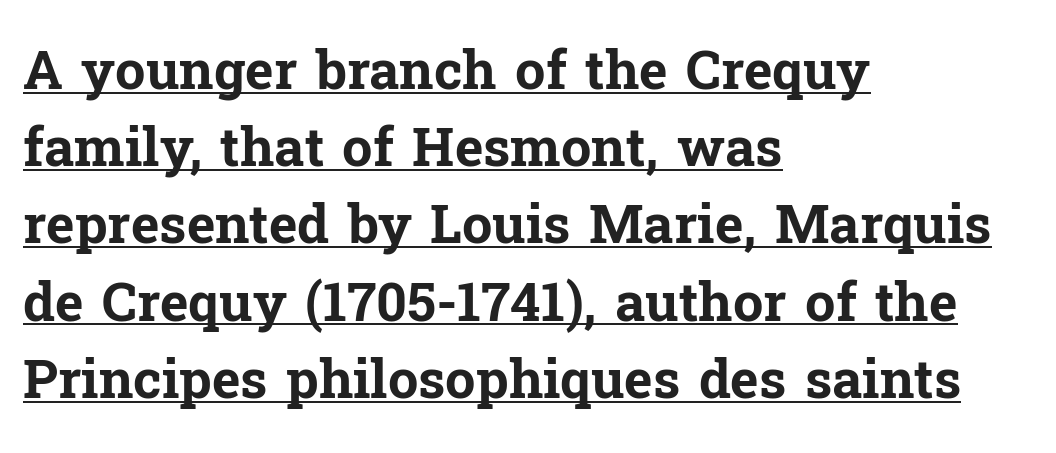
Layout note: lines flush left. Is there an underline? Yes — a line sits under the letters. The tracking reads as untouched default to a designer's eye. The typesetting leans heavy: a genuine bold.
